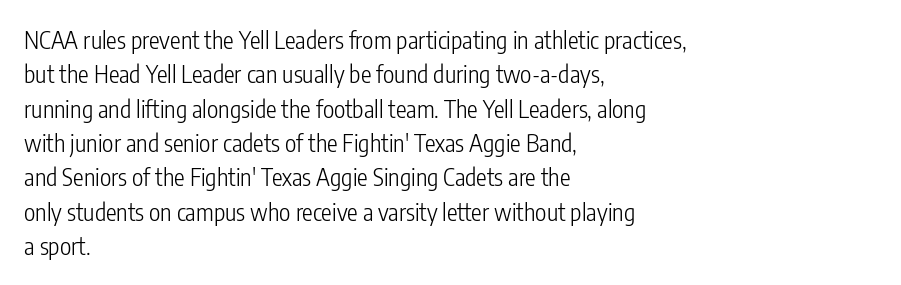
The image shows 24 px text type, upright; set left-aligned, normal line spacing (1.43x), normal letter spacing, not underlined.
